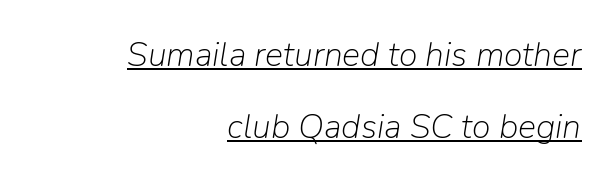
The image shows 34 px light type, italic (leaning right); set right-aligned, loose line spacing (2.12x), normal letter spacing, underlined; low stroke contrast and a medium x-height.
